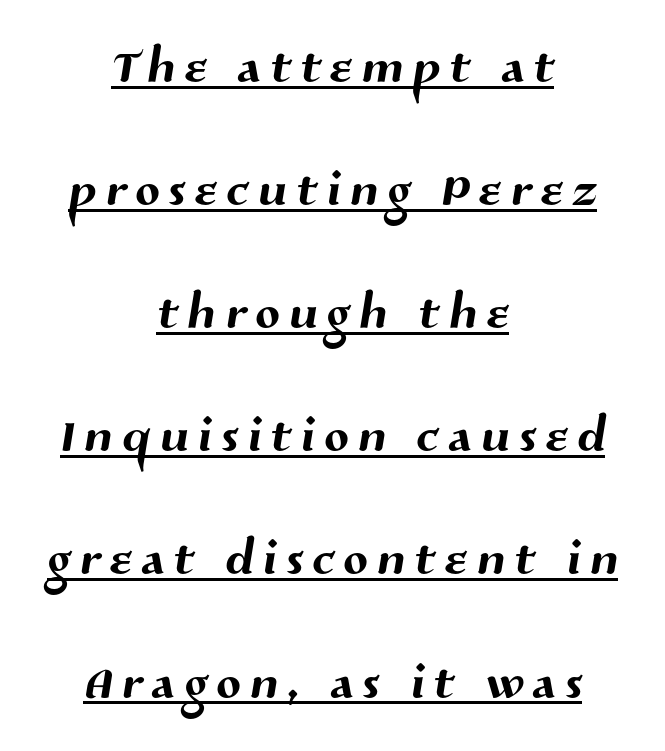
The image shows 72 px sans-serif type; set centered, line spacing 1.71x, underlined; medium stroke contrast and a medium x-height.
